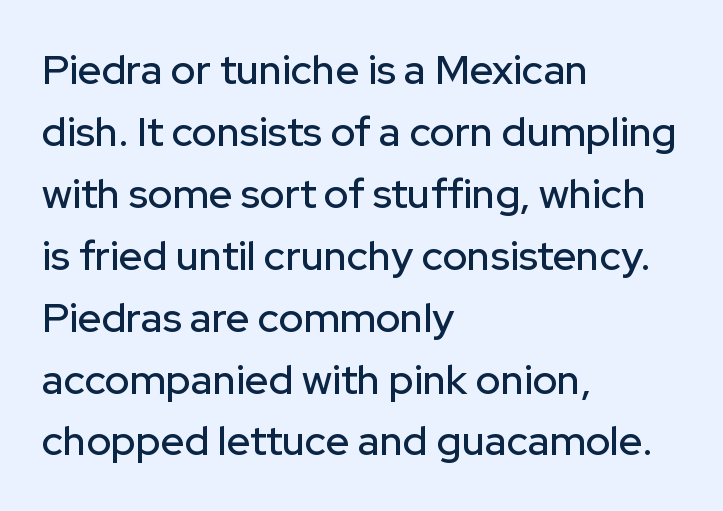
The image shows 41 px sans-serif type, upright; set left-aligned, normal line spacing (1.51x), normal letter spacing, not underlined; low stroke contrast and a medium x-height.
